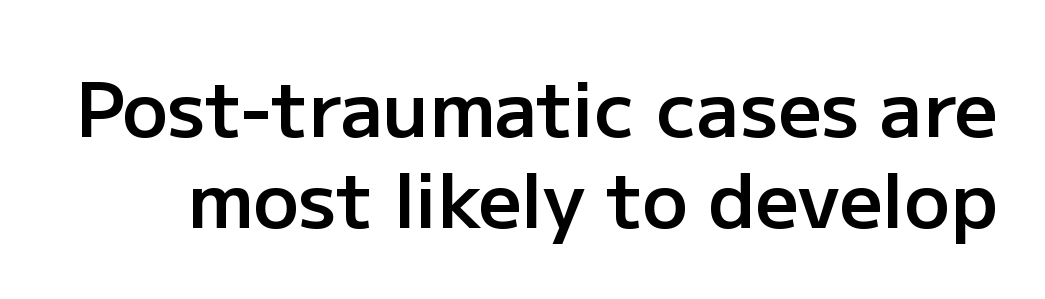
Q: Is the text bold? A: Semi-bold.
Q: Is the text italic (slanted)? A: No, it is upright.
Q: Is the typeface a serif or a sans-serif typeface? A: Sans-serif.
Q: Is the text underlined? A: No.
Q: Is the spacing between letters normal or unusually wide? A: Normal.
Q: Width (condensed, normal, or wide)? A: Normal.
Q: Stroke contrast? A: Low.
Q: x-height? A: Medium.
Q: Monospaced? A: No.
